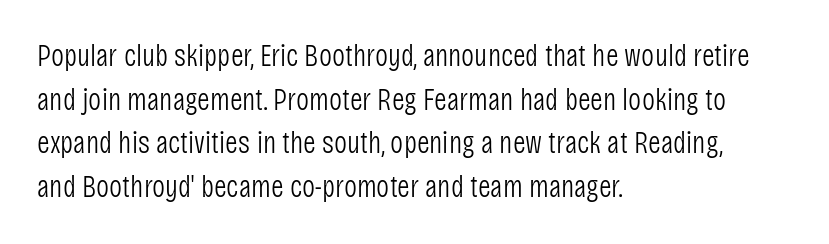
Q: Is the text bold? A: No.
Q: Is the text italic (slanted)? A: No, it is upright.
Q: Is the typeface a serif or a sans-serif typeface? A: Sans-serif.
Q: Is the text underlined? A: No.
Q: How is the paragraph aligned? A: Left-aligned.
Q: Is the spacing between letters normal or unusually wide? A: Normal.
Q: Is the spacing between lines tight, normal or loose? A: Normal.
Q: Width (condensed, normal, or wide)? A: Condensed.
Q: Stroke contrast? A: Low.
Q: x-height? A: Large.
Q: Monospaced? A: No.
